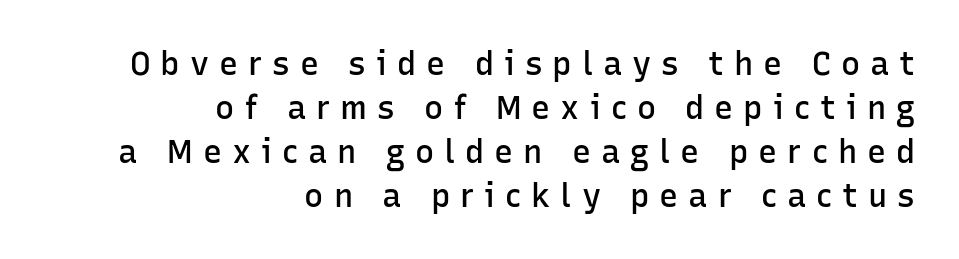
{"serif": "no", "italic": "no", "bold": "semi", "weight": "semibold", "width": "normal", "stroke_contrast": "low", "x_height": "medium", "monospaced": "no", "underline": "no", "align": "right", "line_spacing": "normal", "line_spacing_ratio": 1.37, "letter_spacing": "wide", "letter_spacing_em": 0.31, "glyph_px": 32}
